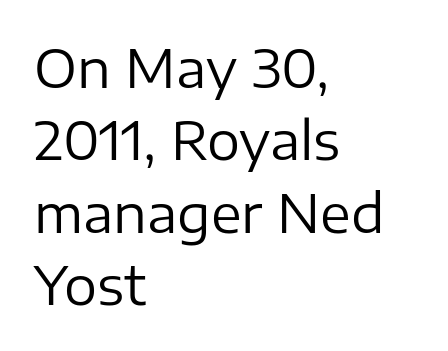
{"serif": "no", "italic": "no", "bold": "no", "weight": "regular", "width": "normal", "stroke_contrast": "low", "x_height": "medium", "monospaced": "no", "underline": "no", "align": "left", "line_spacing": "normal", "line_spacing_ratio": 1.39, "letter_spacing": "normal", "letter_spacing_em": 0.0, "glyph_px": 52}
